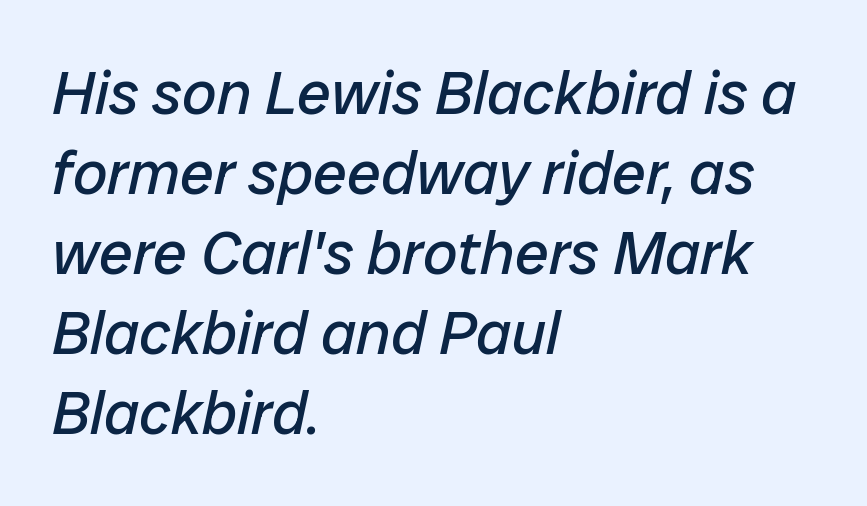
{"italic": "yes", "lean": "right", "slant_degrees": 12, "bold": "no", "weight": "regular", "width": "normal", "stroke_contrast": "low", "x_height": "medium", "monospaced": "no", "underline": "no", "align": "left", "line_spacing": "normal", "line_spacing_ratio": 1.31, "letter_spacing": "normal", "letter_spacing_em": 0.0, "glyph_px": 61}
